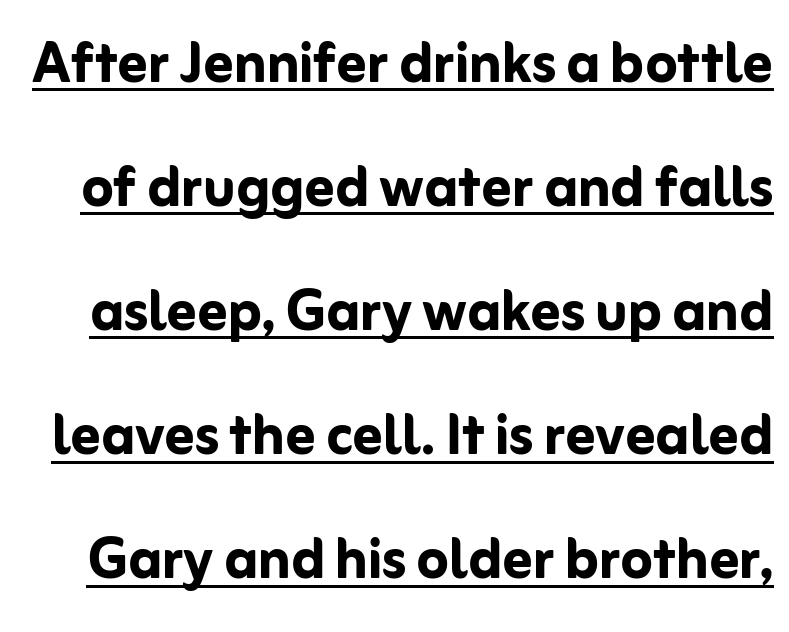
{"serif": "no", "italic": "no", "bold": "yes", "weight": "semibold", "width": "normal", "stroke_contrast": "low", "x_height": "medium", "monospaced": "no", "underline": "yes", "line_spacing": "normal", "line_spacing_ratio": 1.7, "letter_spacing": "normal", "letter_spacing_em": 0.0, "glyph_px": 73}
